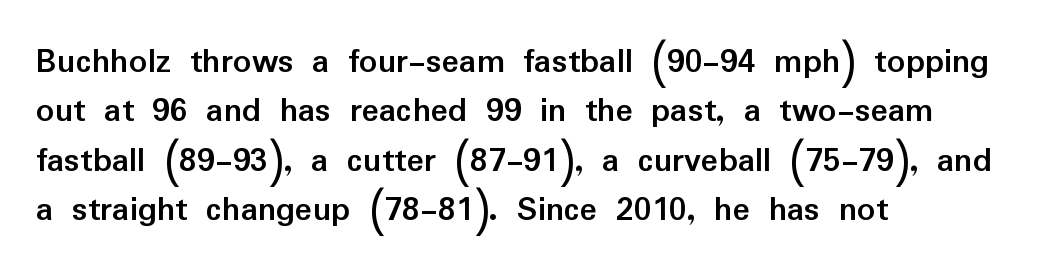
The type family on display is of the sans-serif kind. The letters advance in unequal steps, a hallmark of proportional type. How would I describe the line gaps? Plain and ordinary. Summary of weight: heavy, a full bold.
